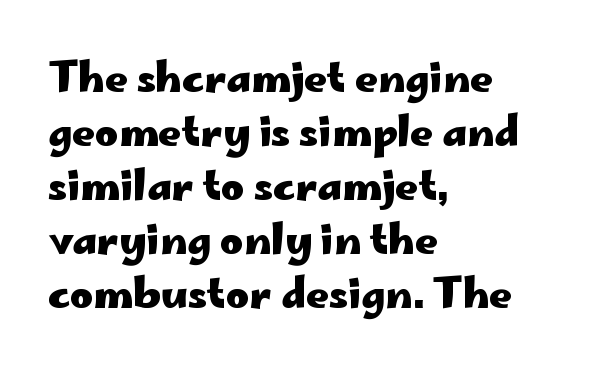
The image shows 40 px heavy, wide sans-serif type, upright; set left-aligned, normal line spacing (1.35x), normal letter spacing, not underlined; low stroke contrast and a small x-height.
